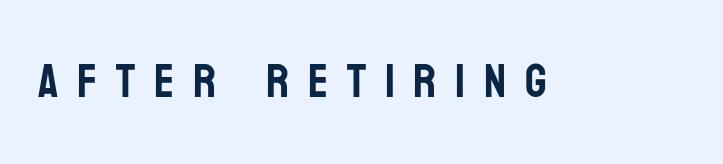
Quick note: not italic, upright. These lines are rendered in a variable-pitch font. You could only call the tracking loose — the letters float apart. The space directly below the letters is spotless.
